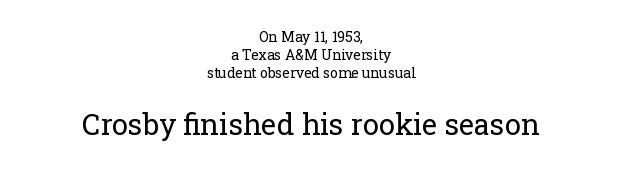
{"serif": "yes", "italic": "no", "bold": "no", "weight": "regular", "width": "normal", "stroke_contrast": "low", "x_height": "medium", "monospaced": "no", "underline": "no", "align": "center", "line_spacing": "normal", "line_spacing_ratio": 1.27, "letter_spacing": "normal", "letter_spacing_em": 0.0, "larger_block": "second", "size_ratio": 2.07, "glyph_px": 29}
